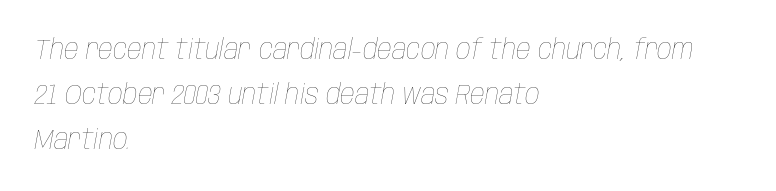
{"italic": "yes", "lean": "right", "slant_degrees": 10, "bold": "no", "weight": "thin", "width": "condensed", "stroke_contrast": "low", "x_height": "large", "monospaced": "no", "underline": "no", "align": "left", "line_spacing": "normal", "line_spacing_ratio": 1.55, "letter_spacing": "normal", "letter_spacing_em": 0.0, "glyph_px": 29}
